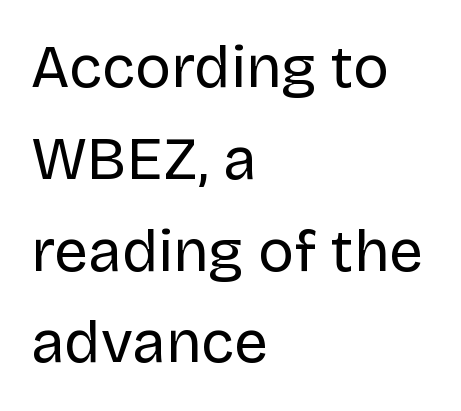
The image shows 60 px regular-weight sans-serif type, upright; set left-aligned, normal line spacing (1.53x), normal letter spacing, not underlined; low stroke contrast and a large x-height.
